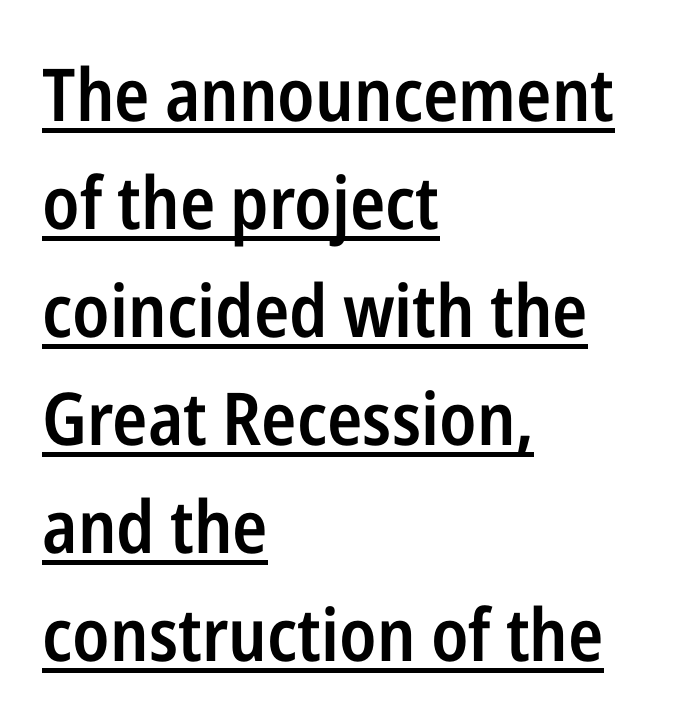
Q: Is the text bold? A: Semi-bold.
Q: Is the text italic (slanted)? A: No, it is upright.
Q: Is the typeface a serif or a sans-serif typeface? A: Sans-serif.
Q: Is the text underlined? A: Yes.
Q: How is the paragraph aligned? A: Left-aligned.
Q: Is the spacing between letters normal or unusually wide? A: Normal.
Q: Is the spacing between lines tight, normal or loose? A: Normal.
Q: Width (condensed, normal, or wide)? A: Condensed.
Q: Stroke contrast? A: Low.
Q: x-height? A: Medium.
Q: Monospaced? A: No.
